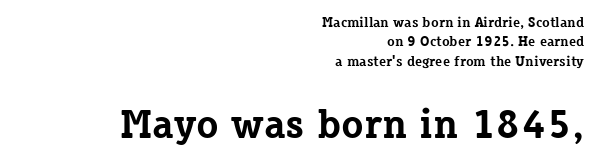
The image shows 41 px bold serif type, upright; set right-aligned, normal line spacing (1.38x), normal letter spacing, not underlined; the second (bottom) block is 2.93x larger; low stroke contrast and a medium x-height.
